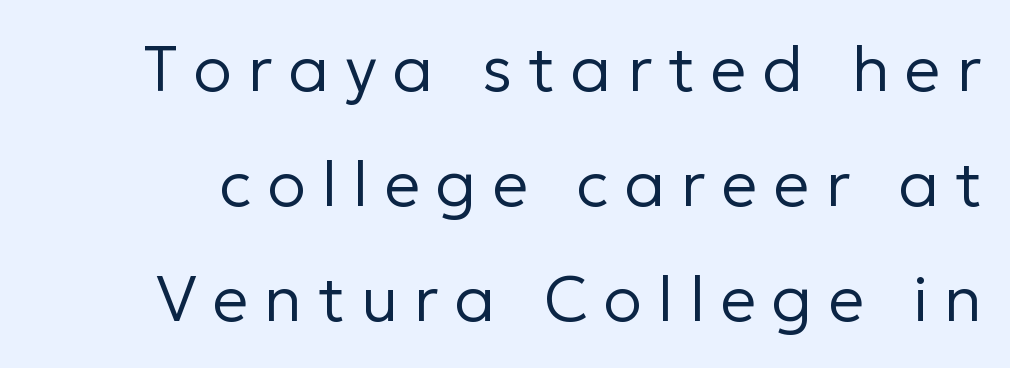
The image shows 64 px regular-weight sans-serif type, upright; set line spacing 1.8x, unusually wide letter spacing (+0.25 em), not underlined; low stroke contrast and a medium x-height.
